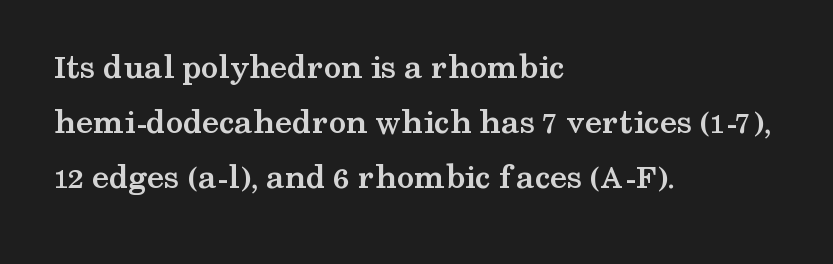
{"serif": "yes", "italic": "no", "bold": "yes", "weight": "semibold", "width": "wide", "stroke_contrast": "medium", "x_height": "medium", "monospaced": "no", "underline": "no", "align": "left", "line_spacing": "normal", "line_spacing_ratio": 1.57, "letter_spacing": "normal", "letter_spacing_em": 0.0, "glyph_px": 35}
